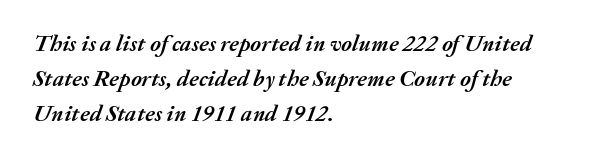
Q: Is the text bold? A: Yes.
Q: Is the text italic (slanted)? A: Yes, it leans right by about 20 degrees.
Q: Is the text underlined? A: No.
Q: How is the paragraph aligned? A: Left-aligned.
Q: Is the spacing between letters normal or unusually wide? A: Normal.
Q: Is the spacing between lines tight, normal or loose? A: Normal.
